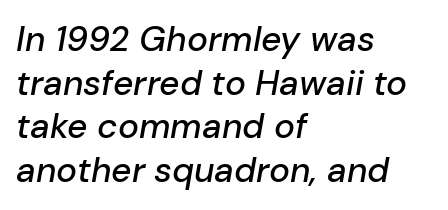
Q: Is the text italic (slanted)? A: Yes, it leans right by about 10 degrees.
Q: Is the text underlined? A: No.
Q: How is the paragraph aligned? A: Left-aligned.
Q: Is the spacing between letters normal or unusually wide? A: Normal.
Q: Is the spacing between lines tight, normal or loose? A: Normal.
Q: Width (condensed, normal, or wide)? A: Normal.
Q: Stroke contrast? A: Low.
Q: x-height? A: Medium.
Q: Monospaced? A: No.
